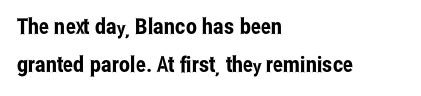
The image shows 22 px text type, upright; set left-aligned, line spacing 1.75x, normal letter spacing, not underlined.
